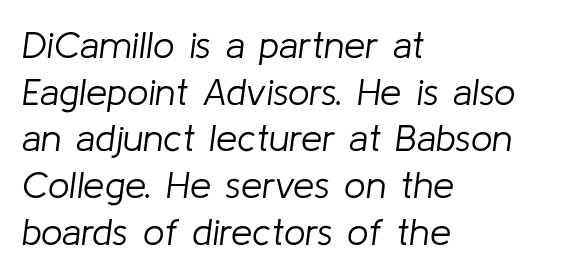
The letters advance in unequal steps, a hallmark of proportional type. This sample uses an oblique cut, with every glyph tilted off the vertical. Stroke mass is kept to a normal reading level or below. The letterforms sit shoulder to shoulder at normal distance. Where is the straight margin? On the left. Check the space under the baseline: it is left empty.
